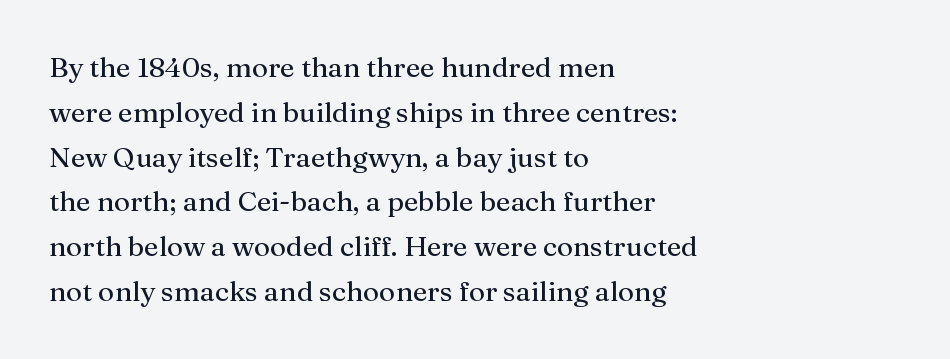
{"serif": "yes", "italic": "no", "bold": "no", "weight": "regular", "width": "normal", "stroke_contrast": "medium", "x_height": "medium", "monospaced": "no", "underline": "no", "align": "left", "line_spacing": "normal", "line_spacing_ratio": 1.6, "letter_spacing": "normal", "letter_spacing_em": 0.0, "glyph_px": 28}
